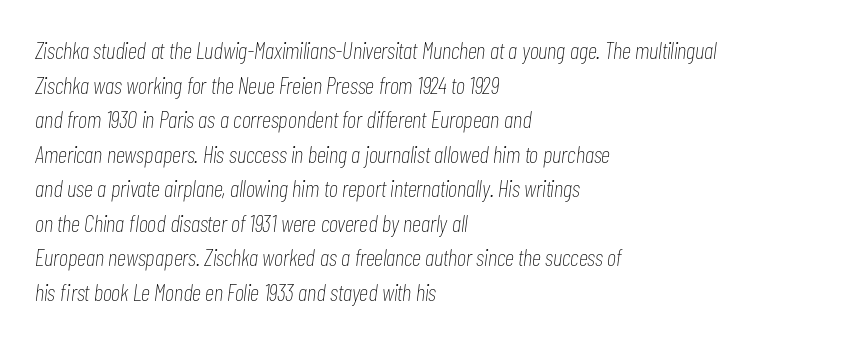
The image shows 24 px text type, italic (leaning right); set left-aligned, normal line spacing (1.44x), normal letter spacing, not underlined.
